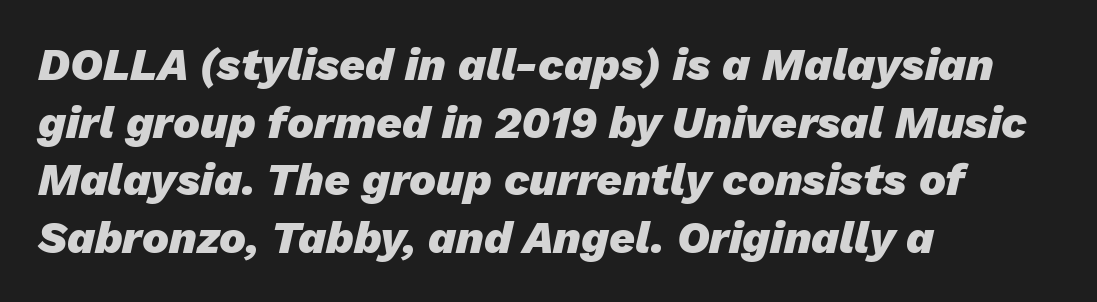
Q: Is the text bold? A: Yes.
Q: Is the text italic (slanted)? A: Yes, it leans right by about 13 degrees.
Q: Is the text underlined? A: No.
Q: How is the paragraph aligned? A: Left-aligned.
Q: Is the spacing between letters normal or unusually wide? A: Normal.
Q: Is the spacing between lines tight, normal or loose? A: Normal.
Q: Width (condensed, normal, or wide)? A: Normal.
Q: Stroke contrast? A: Low.
Q: x-height? A: Medium.
Q: Monospaced? A: No.
